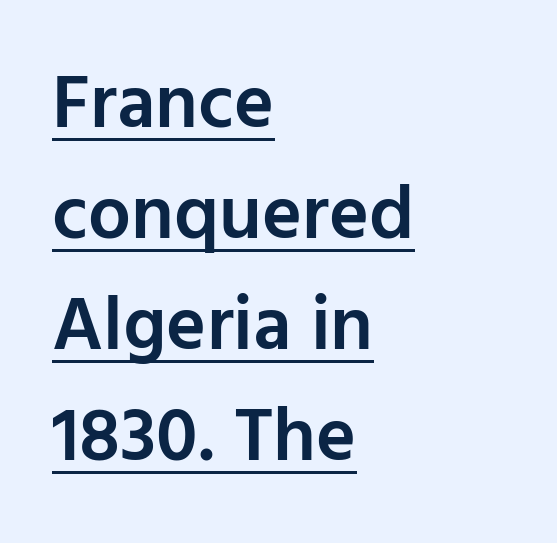
{"serif": "no", "italic": "no", "bold": "semi", "weight": "semibold", "width": "normal", "stroke_contrast": "low", "x_height": "medium", "monospaced": "no", "underline": "yes", "align": "left", "line_spacing": "normal", "line_spacing_ratio": 1.46, "letter_spacing": "normal", "letter_spacing_em": 0.0, "glyph_px": 76}
